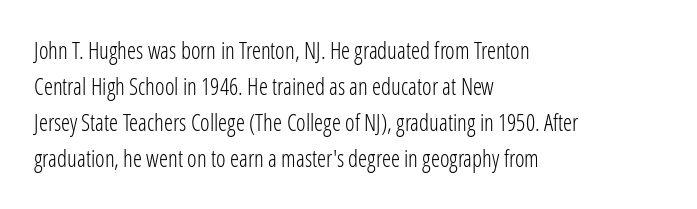
Q: Is the text bold? A: No.
Q: Is the text italic (slanted)? A: No, it is upright.
Q: Is the text underlined? A: No.
Q: How is the paragraph aligned? A: Left-aligned.
Q: Is the spacing between letters normal or unusually wide? A: Normal.
Q: Is the spacing between lines tight, normal or loose? A: Normal.
